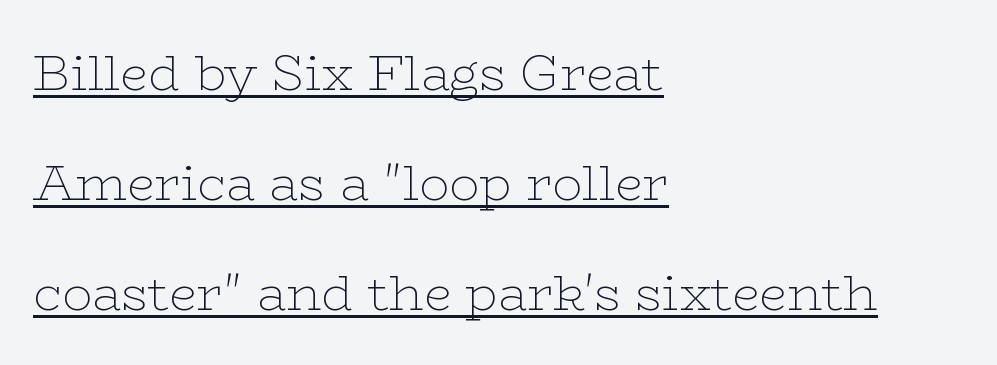
Does the lettering tilt? It doesn't — this is upright. Looks like regular typesetting: each glyph gets only the width it needs. Teacher's note: observe the even left margin — that is flush-left alignment. Words appear dense and cohesive because spacing is normal. Honestly, the rows look like they've been pulled way apart.
